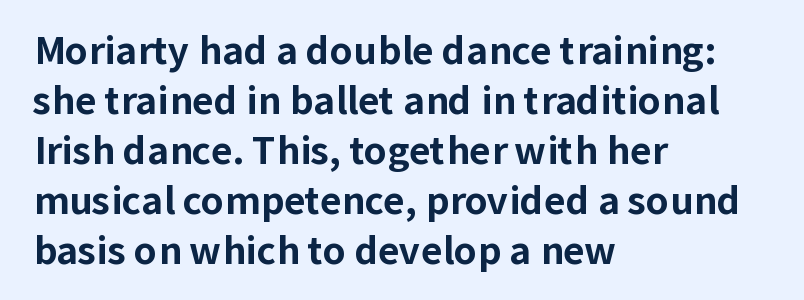
{"serif": "no", "italic": "no", "bold": "yes", "weight": "bold", "width": "normal", "stroke_contrast": "low", "x_height": "medium", "monospaced": "no", "underline": "no", "align": "left", "line_spacing": "normal", "line_spacing_ratio": 1.35, "letter_spacing": "normal", "letter_spacing_em": 0.0, "glyph_px": 37}
